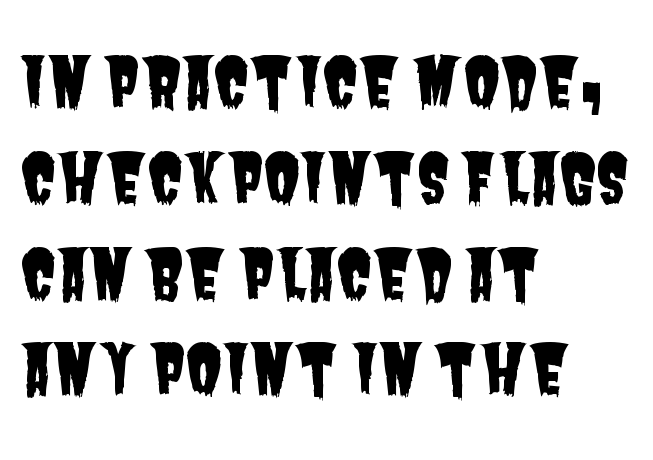
{"serif": "no", "width": "condensed", "stroke_contrast": "low", "x_height": "large", "monospaced": "no", "underline": "no", "align": "left", "line_spacing": "normal", "line_spacing_ratio": 1.43, "letter_spacing": "normal", "letter_spacing_em": 0.0, "glyph_px": 67}
